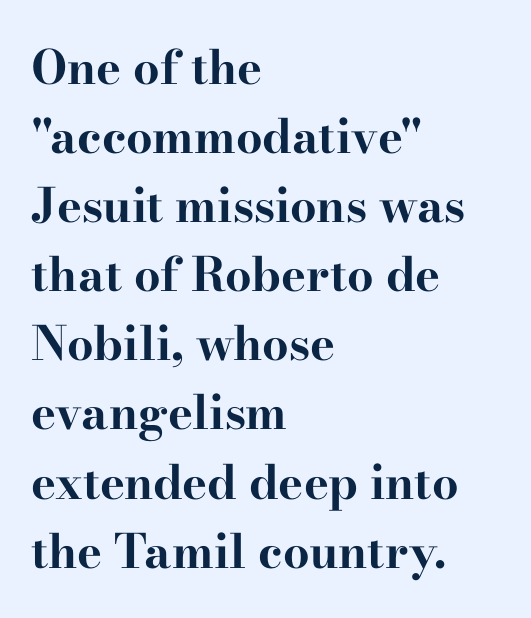
The image shows 47 px bold, wide serif type, upright; set left-aligned, normal line spacing (1.47x), normal letter spacing, not underlined; high stroke contrast and a small x-height.
